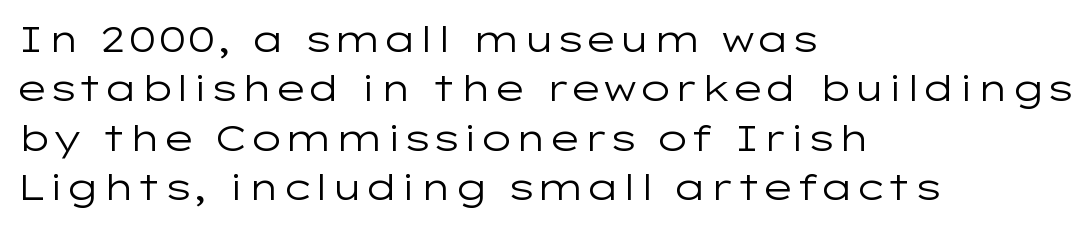
{"serif": "no", "italic": "no", "bold": "no", "weight": "regular", "width": "wide", "stroke_contrast": "low", "x_height": "medium", "monospaced": "no", "underline": "no", "align": "left", "line_spacing": "normal", "line_spacing_ratio": 1.37, "letter_spacing": "normal", "letter_spacing_em": 0.0, "glyph_px": 36}
